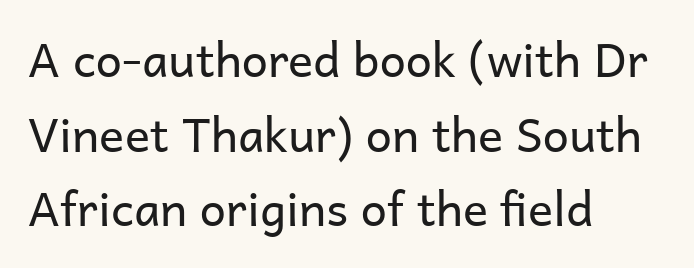
Posture: vertical. This sample is left-justified, so line endings fall wherever the words run out. These lines are rendered in a variable-pitch font. Notice how descenders clear the ascenders below comfortably — that's standard leading. Think standard paragraph weight, or any step lighter than that. Check the space under the baseline: it is left empty.
